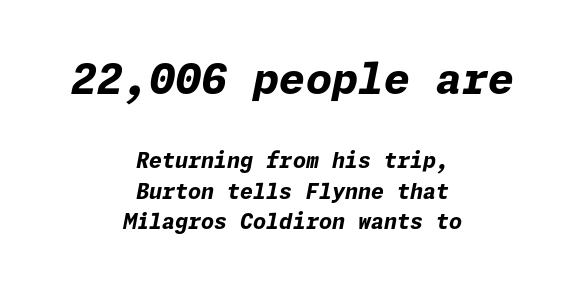
You could call the tracking neutral — neither tight nor loose. The rendering positions every line midway between the sides. Honestly, the row spacing looks completely unremarkable. Descenders hang freely into open space. Note: larger setting up top, smaller setting below.
